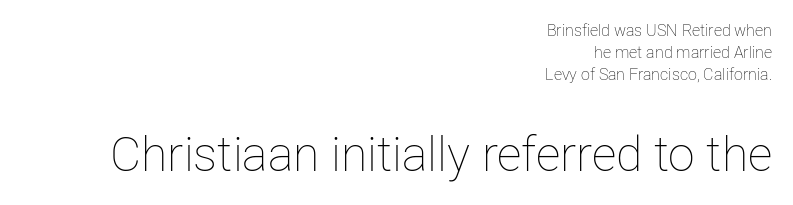
{"italic": "no", "bold": "no", "weight": "thin", "width": "normal", "stroke_contrast": "low", "x_height": "medium", "monospaced": "no", "underline": "no", "align": "right", "line_spacing": "normal", "line_spacing_ratio": 1.39, "letter_spacing": "normal", "letter_spacing_em": 0.0, "larger_block": "second", "size_ratio": 3.0, "glyph_px": 48}
